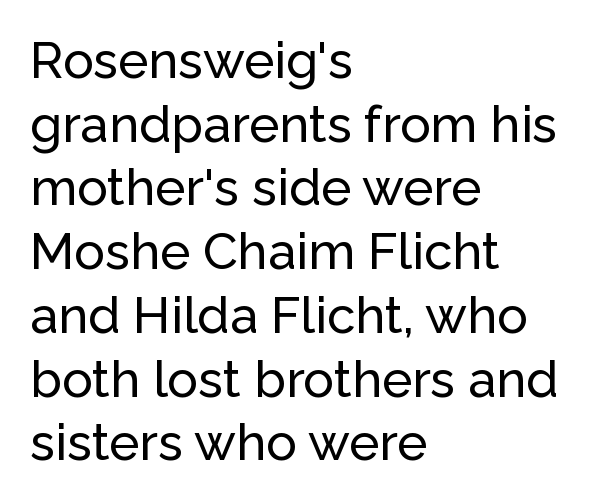
The image shows 51 px sans-serif type, upright; set left-aligned, normal line spacing (1.25x), normal letter spacing, not underlined; low stroke contrast and a medium x-height.
